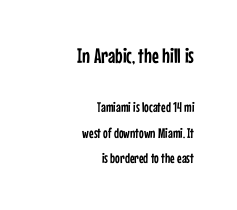
Q: Is the text italic (slanted)? A: No, it is upright.
Q: Is the text underlined? A: No.
Q: How is the paragraph aligned? A: Right-aligned.
Q: Is the spacing between letters normal or unusually wide? A: Normal.
Q: Which block of text is set in a larger size, the first (top) or the second (bottom)? A: The first (top) one.
